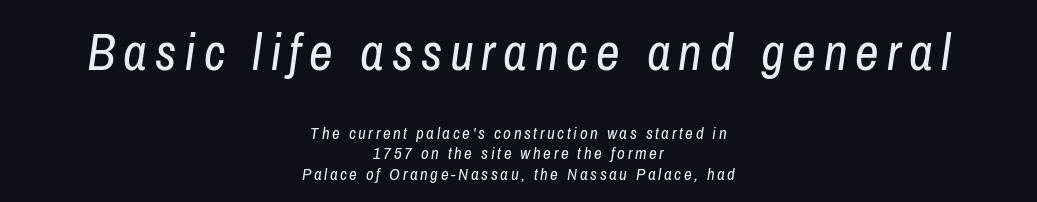
The image shows 52 px regular-weight, condensed type, italic (leaning right); set centered, line spacing 1.21x, not underlined; the first (top) block is 3.06x larger; low stroke contrast and a medium x-height.
